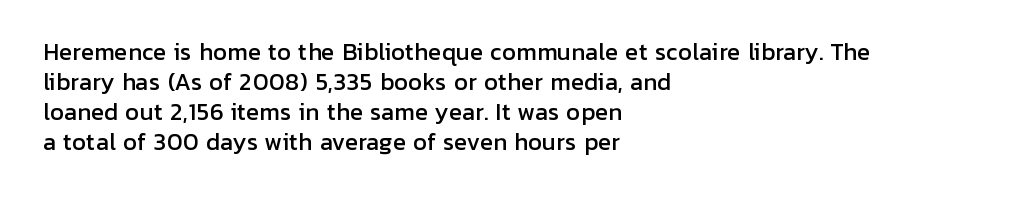
The image shows 22 px text type, upright; set left-aligned, normal line spacing (1.37x), normal letter spacing, not underlined.
